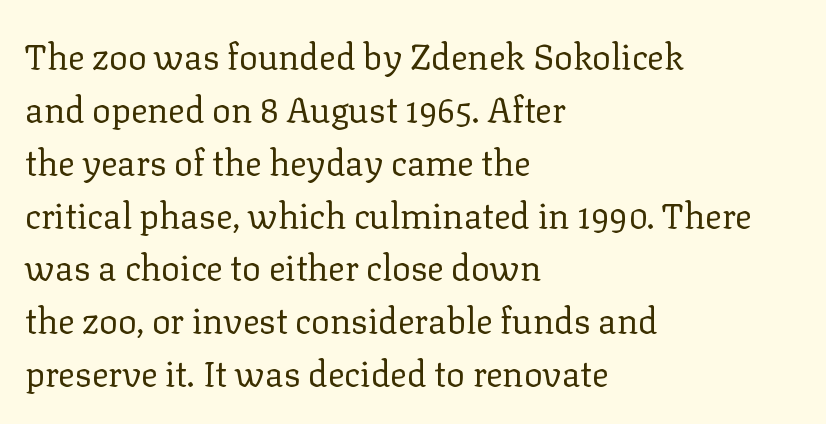
Q: Is the text bold? A: No.
Q: Is the text italic (slanted)? A: No, it is upright.
Q: Is the typeface a serif or a sans-serif typeface? A: Serif.
Q: Is the text underlined? A: No.
Q: How is the paragraph aligned? A: Left-aligned.
Q: Is the spacing between letters normal or unusually wide? A: Normal.
Q: Is the spacing between lines tight, normal or loose? A: Normal.
Q: Width (condensed, normal, or wide)? A: Normal.
Q: Stroke contrast? A: Low.
Q: x-height? A: Medium.
Q: Monospaced? A: No.
